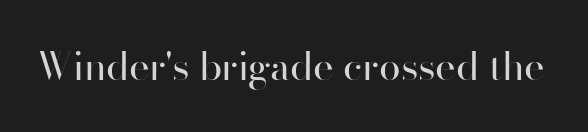
{"serif": "no", "italic": "no", "bold": "no", "weight": "regular", "width": "normal", "stroke_contrast": "high", "x_height": "small", "monospaced": "no", "underline": "no", "letter_spacing": "normal", "letter_spacing_em": 0.0, "glyph_px": 39}
